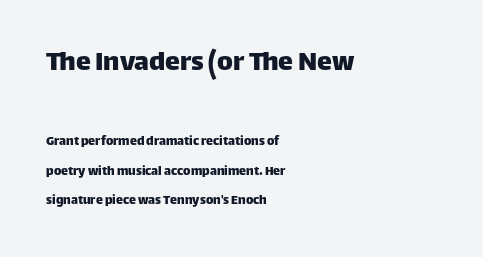
Q: Is the text italic (slanted)? A: No, it is upright.
Q: Is the typeface a serif or a sans-serif typeface? A: Sans-serif.
Q: Is the text underlined? A: No.
Q: How is the paragraph aligned? A: Left-aligned.
Q: Is the spacing between letters normal or unusually wide? A: Normal.
Q: Is the spacing between lines tight, normal or loose? A: Loose.
Q: Which block of text is set in a larger size, the first (top) or the second (bottom)? A: The first (top) one.
Q: Width (condensed, normal, or wide)? A: Normal.
Q: Stroke contrast? A: Low.
Q: x-height? A: Large.
Q: Monospaced? A: No.
